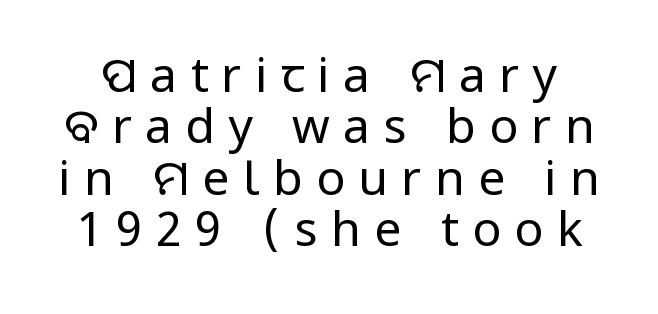
The image shows 48 px regular-weight, condensed sans-serif type, upright; set tight line spacing (1.07x), unusually wide letter spacing (+0.28 em), not underlined; low stroke contrast.
